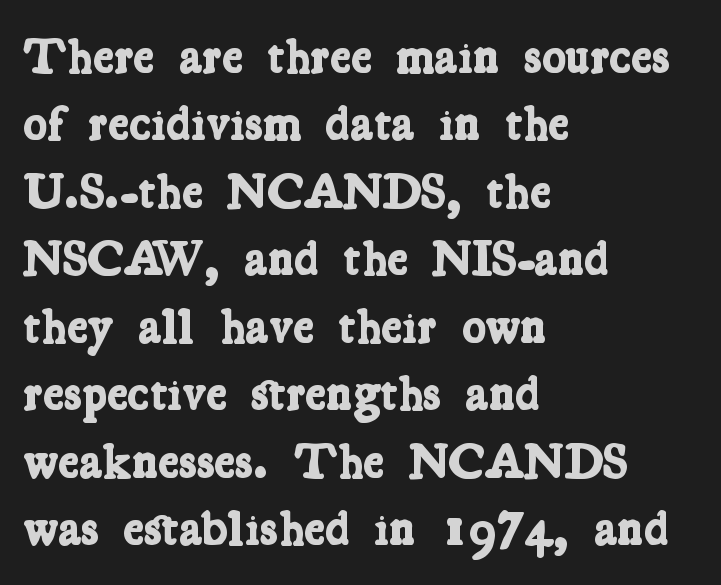
Q: Is the text bold? A: Yes.
Q: Is the typeface a serif or a sans-serif typeface? A: Serif.
Q: Is the text underlined? A: No.
Q: How is the paragraph aligned? A: Left-aligned.
Q: Is the spacing between letters normal or unusually wide? A: Normal.
Q: Is the spacing between lines tight, normal or loose? A: Normal.
Q: Width (condensed, normal, or wide)? A: Condensed.
Q: Stroke contrast? A: Low.
Q: x-height? A: Medium.
Q: Monospaced? A: No.
